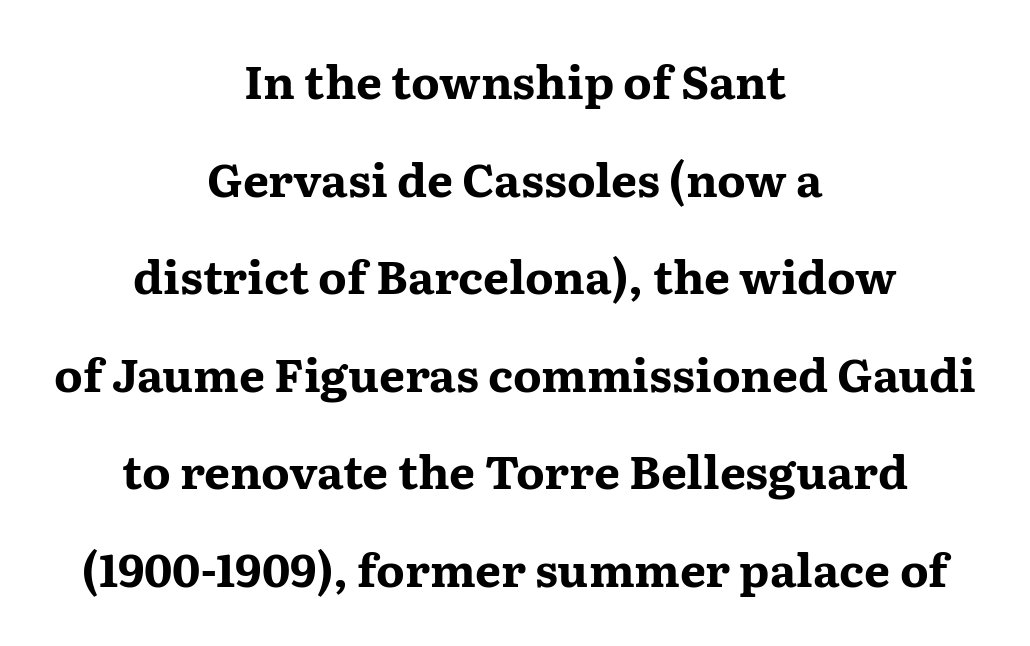
{"serif": "yes", "italic": "no", "bold": "yes", "weight": "bold", "width": "wide", "stroke_contrast": "medium", "x_height": "medium", "monospaced": "no", "underline": "no", "align": "center", "line_spacing": "loose", "line_spacing_ratio": 2.12, "letter_spacing": "normal", "letter_spacing_em": 0.0, "glyph_px": 46}
